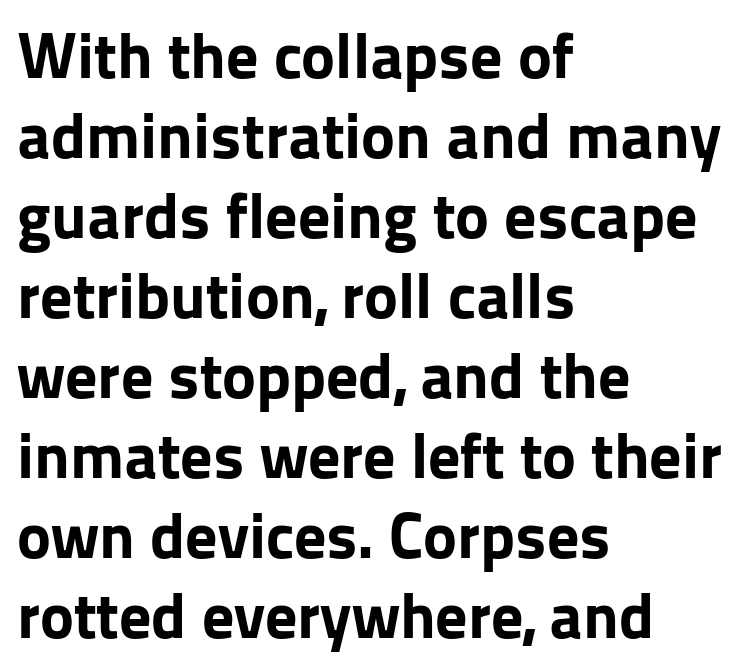
The image shows 64 px bold sans-serif type, upright; set left-aligned, normal line spacing (1.25x), normal letter spacing, not underlined; low stroke contrast and a medium x-height.
